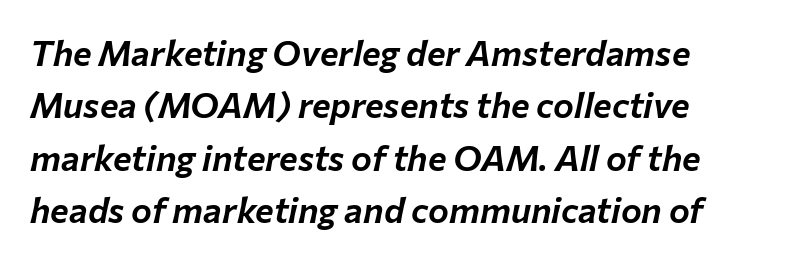
{"italic": "yes", "lean": "right", "slant_degrees": 12, "width": "normal", "stroke_contrast": "low", "x_height": "medium", "monospaced": "no", "underline": "no", "line_spacing": "normal", "line_spacing_ratio": 1.5, "letter_spacing": "normal", "letter_spacing_em": 0.0, "glyph_px": 35}
